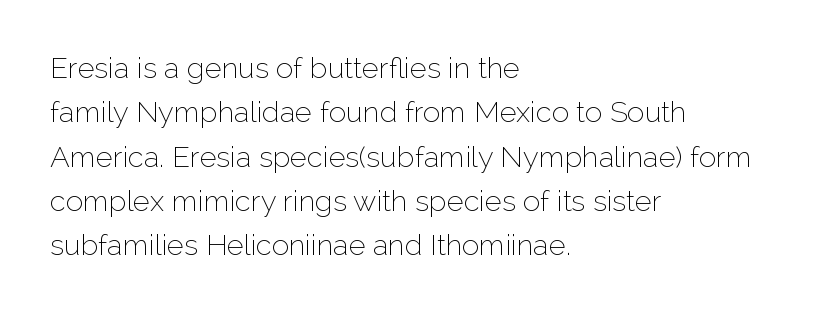
Q: Is the text bold? A: No.
Q: Is the text italic (slanted)? A: No, it is upright.
Q: Is the typeface a serif or a sans-serif typeface? A: Sans-serif.
Q: Is the text underlined? A: No.
Q: How is the paragraph aligned? A: Left-aligned.
Q: Is the spacing between letters normal or unusually wide? A: Normal.
Q: Is the spacing between lines tight, normal or loose? A: Normal.
Q: Width (condensed, normal, or wide)? A: Normal.
Q: Stroke contrast? A: Low.
Q: x-height? A: Medium.
Q: Monospaced? A: No.
